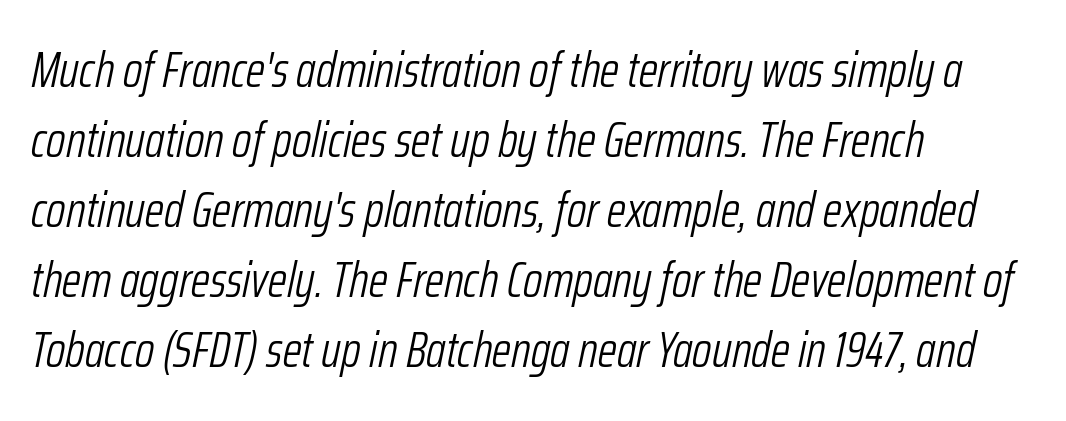
The image shows 49 px light, condensed type, italic (leaning right); set left-aligned, normal line spacing (1.43x), normal letter spacing, not underlined; low stroke contrast and a medium x-height.
